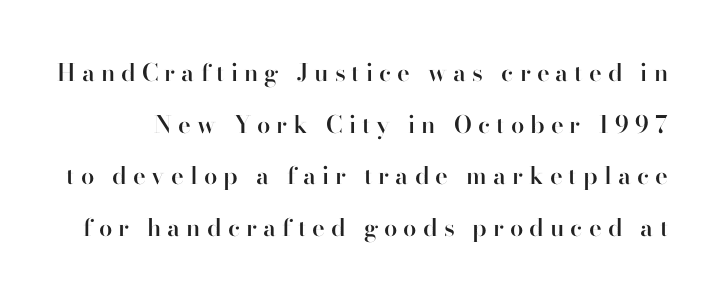
{"italic": "no", "bold": "semi", "underline": "no", "line_spacing": "loose", "line_spacing_ratio": 2.15, "letter_spacing": "wide", "letter_spacing_em": 0.25, "glyph_px": 24}
